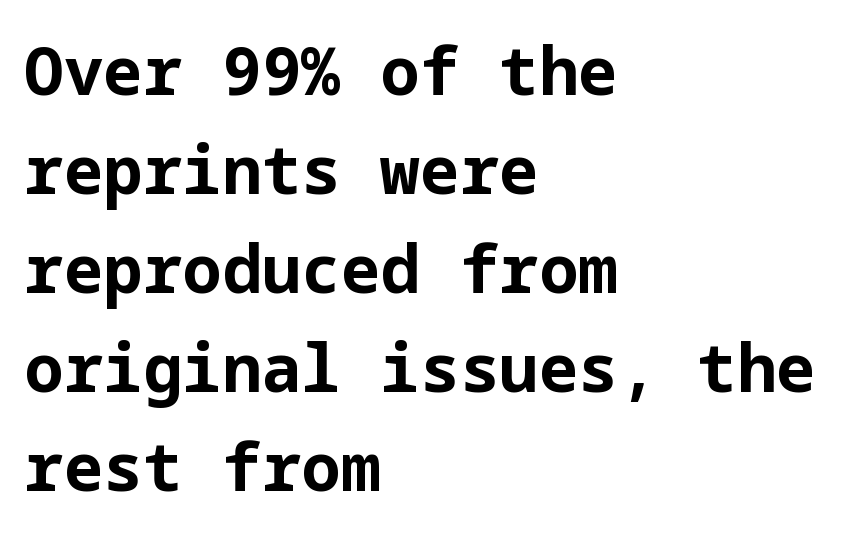
Q: Is the text bold? A: Yes.
Q: Is the text italic (slanted)? A: No, it is upright.
Q: Is the typeface a serif or a sans-serif typeface? A: Sans-serif.
Q: Is the text underlined? A: No.
Q: How is the paragraph aligned? A: Left-aligned.
Q: Is the spacing between letters normal or unusually wide? A: Normal.
Q: Is the spacing between lines tight, normal or loose? A: Normal.
Q: Width (condensed, normal, or wide)? A: Normal.
Q: Stroke contrast? A: Low.
Q: x-height? A: Medium.
